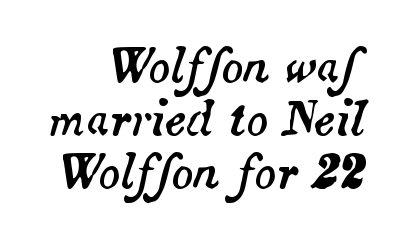
The gaps between neighbouring characters are ordinary and unremarkable. The strip under each line holds only bare page. Does the lettering tilt? It does — this is italic. This sample has the flowing, uneven cadence of proportional lettering.
